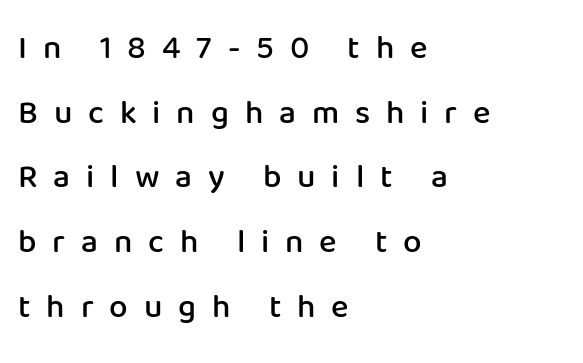
The typography opts for an upright posture over an oblique one. You can tell from the bare stems that sans-serif type was used. The face used here is proportionally spaced, like ordinary book or web type. Check the space under the baseline: it is left empty. All the whitespace from short lines collects on the right.
